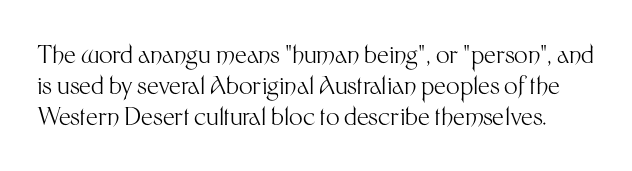
Q: Is the text bold? A: No.
Q: Is the text italic (slanted)? A: No, it is upright.
Q: Is the text underlined? A: No.
Q: Is the spacing between letters normal or unusually wide? A: Normal.
Q: Is the spacing between lines tight, normal or loose? A: Normal.
